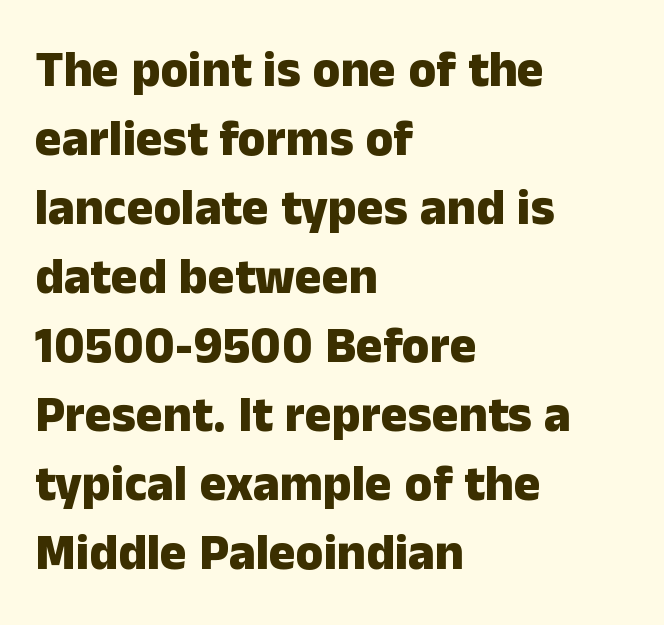
Casual observation: everything's shoved over to the left. Descenders hang freely into open space. Notice how thick the strokes are: this is what a full bold looks like. The letterforms sit shoulder to shoulder at normal distance. Posture: vertical.
